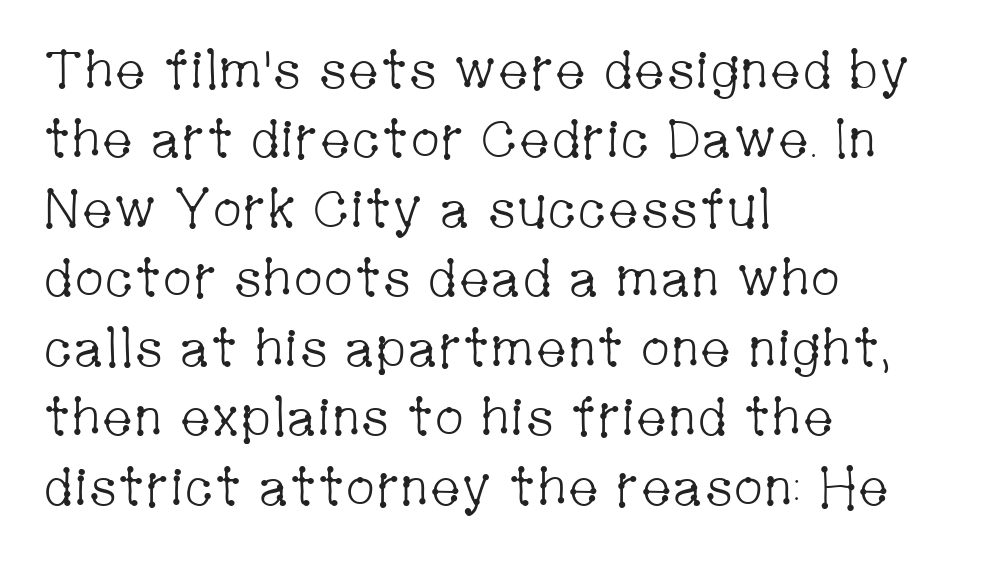
Q: Is the text bold? A: No.
Q: Is the text italic (slanted)? A: No, it is upright.
Q: Is the typeface a serif or a sans-serif typeface? A: Serif.
Q: Is the text underlined? A: No.
Q: How is the paragraph aligned? A: Left-aligned.
Q: Is the spacing between letters normal or unusually wide? A: Normal.
Q: Is the spacing between lines tight, normal or loose? A: Normal.
Q: Width (condensed, normal, or wide)? A: Condensed.
Q: Stroke contrast? A: Low.
Q: x-height? A: Medium.
Q: Monospaced? A: No.
